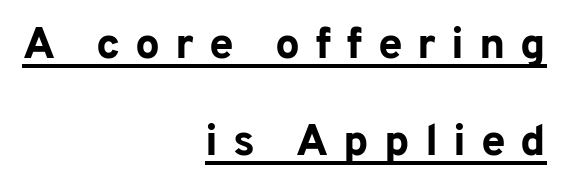
Q: Is the text bold? A: Yes.
Q: Is the text italic (slanted)? A: No, it is upright.
Q: Is the typeface a serif or a sans-serif typeface? A: Sans-serif.
Q: Is the text underlined? A: Yes.
Q: How is the paragraph aligned? A: Right-aligned.
Q: Is the spacing between letters normal or unusually wide? A: Unusually wide.
Q: Is the spacing between lines tight, normal or loose? A: Loose.
Q: Width (condensed, normal, or wide)? A: Normal.
Q: Stroke contrast? A: Low.
Q: x-height? A: Medium.
Q: Monospaced? A: No.
